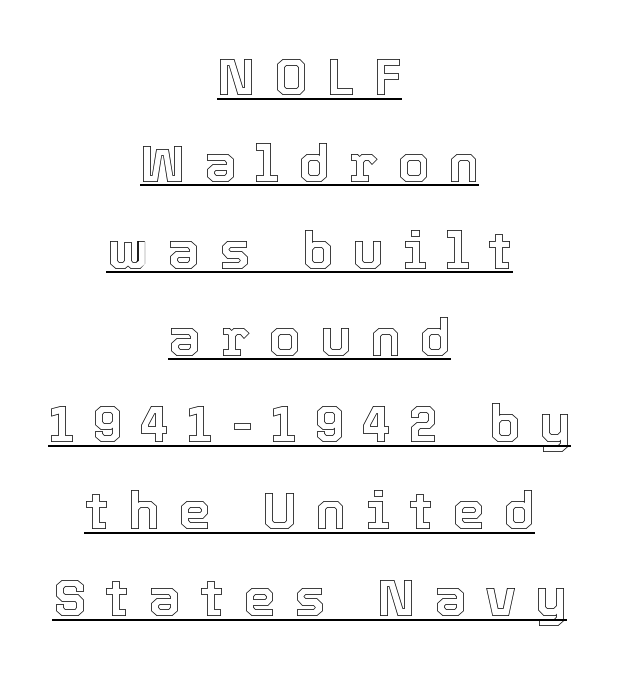
{"italic": "no", "width": "normal", "x_height": "medium", "monospaced": "no", "underline": "yes", "align": "center", "line_spacing": "normal", "line_spacing_ratio": 1.67, "letter_spacing": "wide", "letter_spacing_em": 0.36, "glyph_px": 52}
